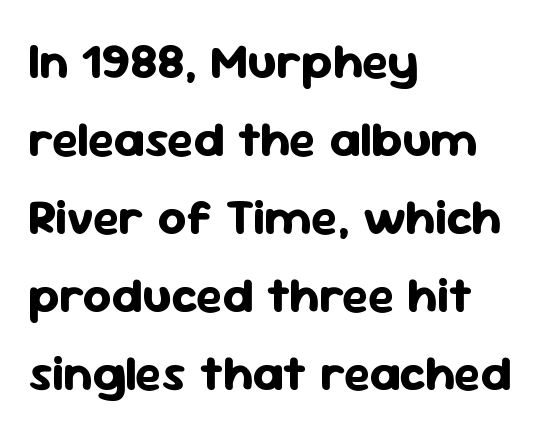
The image shows 50 px bold sans-serif type, upright; set left-aligned, normal line spacing (1.56x), normal letter spacing, not underlined; low stroke contrast and a medium x-height.
